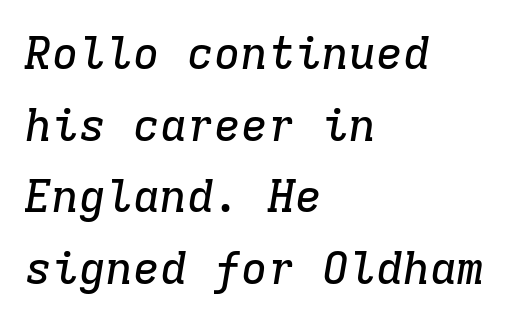
Words appear dense and cohesive because spacing is normal. Yep, those are serifs on the letters. Is the type slanted? Yes — the strokes lean at a clear angle. The lines sit at an ordinary, default distance from one another. Fixed-width glyphs throughout — classic coding-font behaviour.
